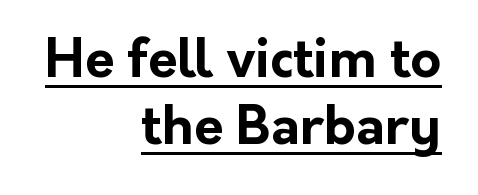
Q: Is the text bold? A: Yes.
Q: Is the text italic (slanted)? A: No, it is upright.
Q: Is the typeface a serif or a sans-serif typeface? A: Sans-serif.
Q: Is the text underlined? A: Yes.
Q: How is the paragraph aligned? A: Right-aligned.
Q: Is the spacing between letters normal or unusually wide? A: Normal.
Q: Is the spacing between lines tight, normal or loose? A: Normal.
Q: Width (condensed, normal, or wide)? A: Normal.
Q: Stroke contrast? A: Low.
Q: x-height? A: Medium.
Q: Monospaced? A: No.
